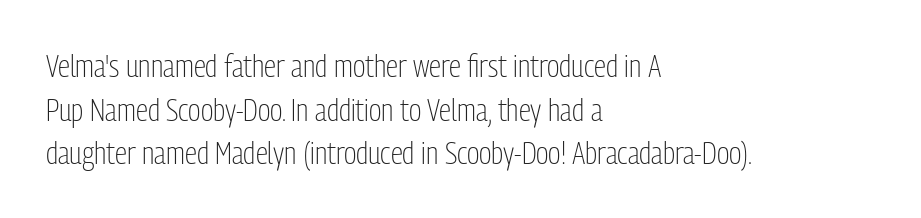
The strokes are not fattened; the text isn't bold. Has an underline been added? It has not. Character widths vary here, with narrow letters taking less room than wide ones. Serif or sans? Sans — the stroke terminals are bare.
